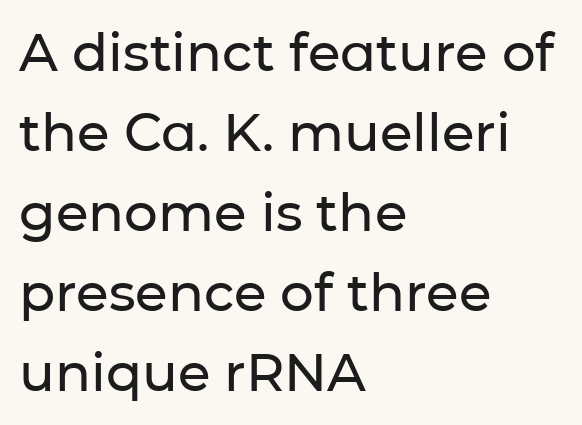
Q: Is the text italic (slanted)? A: No, it is upright.
Q: Is the typeface a serif or a sans-serif typeface? A: Sans-serif.
Q: Is the text underlined? A: No.
Q: How is the paragraph aligned? A: Left-aligned.
Q: Is the spacing between letters normal or unusually wide? A: Normal.
Q: Is the spacing between lines tight, normal or loose? A: Normal.
Q: Width (condensed, normal, or wide)? A: Normal.
Q: Stroke contrast? A: Low.
Q: x-height? A: Medium.
Q: Monospaced? A: No.
